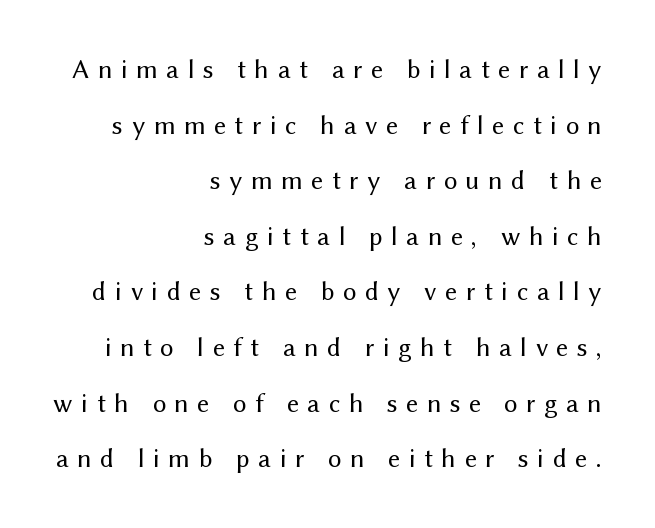
{"italic": "no", "bold": "no", "underline": "no", "align": "right", "line_spacing": "loose", "line_spacing_ratio": 2.06, "letter_spacing": "wide", "letter_spacing_em": 0.31, "glyph_px": 27}
